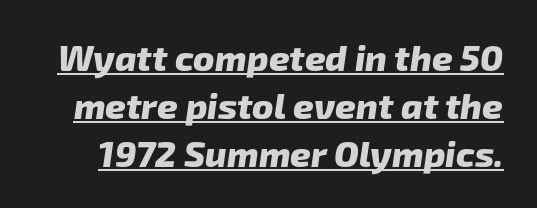
The image shows 36 px heavy sans-serif type; set normal line spacing (1.33x), normal letter spacing, underlined; low stroke contrast and a medium x-height.
